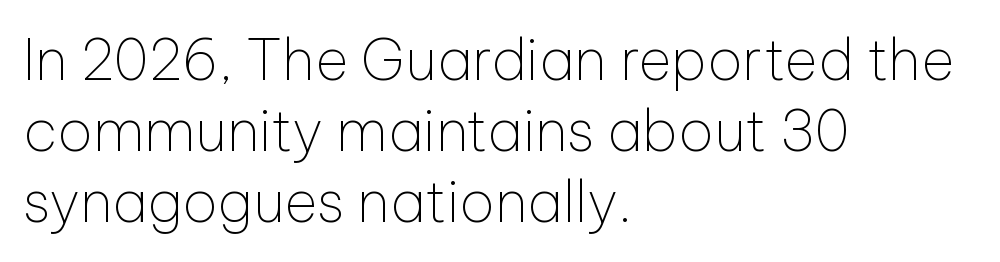
{"serif": "no", "italic": "no", "bold": "no", "weight": "thin", "width": "normal", "stroke_contrast": "low", "x_height": "medium", "monospaced": "no", "underline": "no", "align": "left", "line_spacing": "normal", "line_spacing_ratio": 1.25, "letter_spacing": "normal", "letter_spacing_em": 0.0, "glyph_px": 57}
